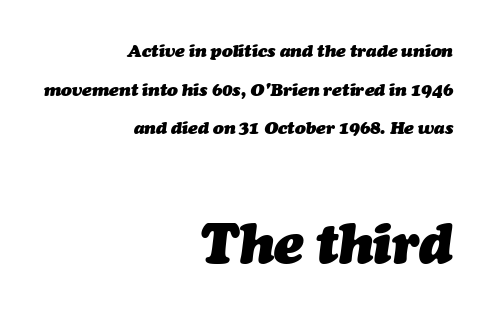
The image shows 55 px heavy type, italic (leaning right); set right-aligned, loose line spacing (2.15x), normal letter spacing, not underlined; the second (bottom) block is 3.06x larger; medium stroke contrast and a medium x-height.
